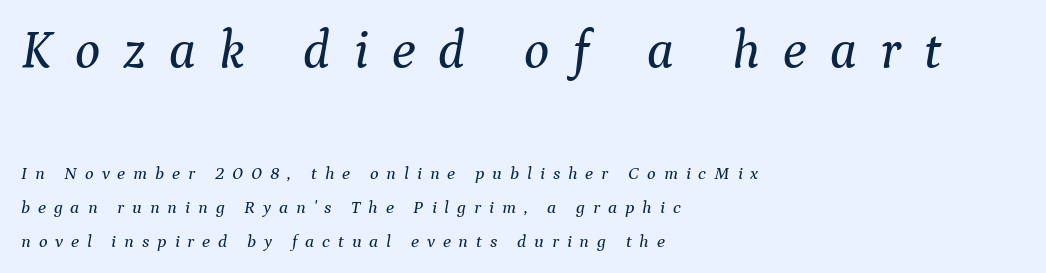
Notice how the passage keeps a crisp vertical edge on the left only. Here the designer chose a conventional face with non-uniform glyph widths. The face used here has a pronounced slope to its letters. You can tell from the footed stems that serif type was used. The rendering shrinks the type as you move from the upper chunk to the lower.
